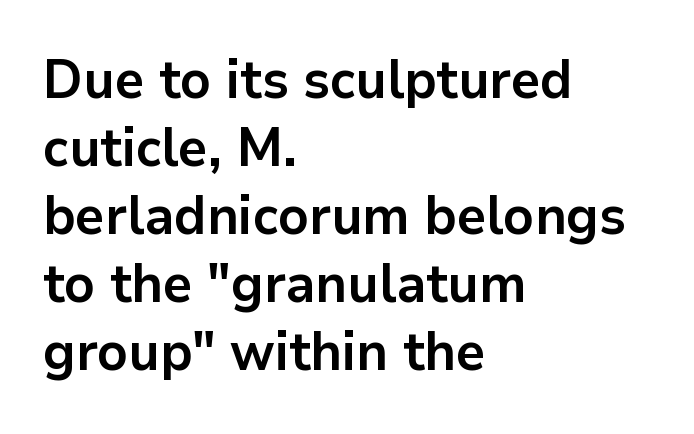
{"serif": "no", "italic": "no", "bold": "yes", "weight": "bold", "width": "normal", "stroke_contrast": "low", "x_height": "medium", "monospaced": "no", "underline": "no", "align": "left", "line_spacing": "normal", "line_spacing_ratio": 1.26, "letter_spacing": "normal", "letter_spacing_em": 0.0, "glyph_px": 54}
